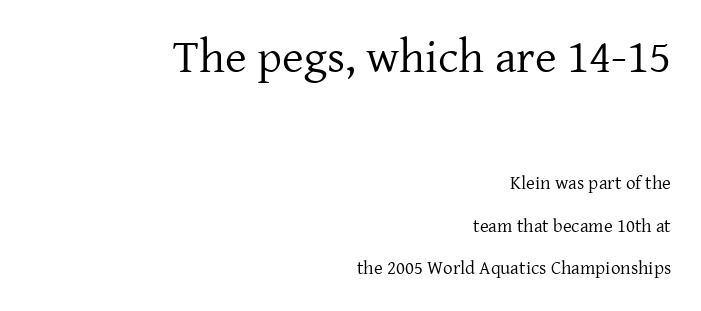
The image shows 47 px regular-weight serif type, upright; set right-aligned, loose line spacing (2.23x), normal letter spacing, not underlined; the first (top) block is 2.47x larger; low stroke contrast and a medium x-height.
